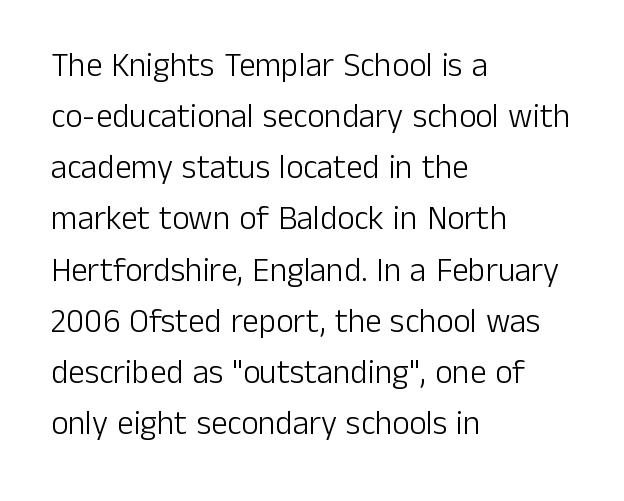
Q: Is the text bold? A: No.
Q: Is the text italic (slanted)? A: No, it is upright.
Q: Is the typeface a serif or a sans-serif typeface? A: Sans-serif.
Q: Is the text underlined? A: No.
Q: How is the paragraph aligned? A: Left-aligned.
Q: Is the spacing between letters normal or unusually wide? A: Normal.
Q: Is the spacing between lines tight, normal or loose? A: Normal.
Q: Width (condensed, normal, or wide)? A: Normal.
Q: Stroke contrast? A: Low.
Q: x-height? A: Medium.
Q: Monospaced? A: No.
